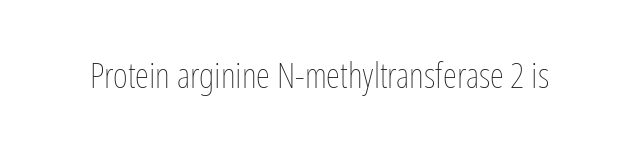
Q: Is the text bold? A: No.
Q: Is the text italic (slanted)? A: No, it is upright.
Q: Is the text underlined? A: No.
Q: Is the spacing between letters normal or unusually wide? A: Normal.
Q: Width (condensed, normal, or wide)? A: Condensed.
Q: Stroke contrast? A: Low.
Q: x-height? A: Medium.
Q: Monospaced? A: No.
